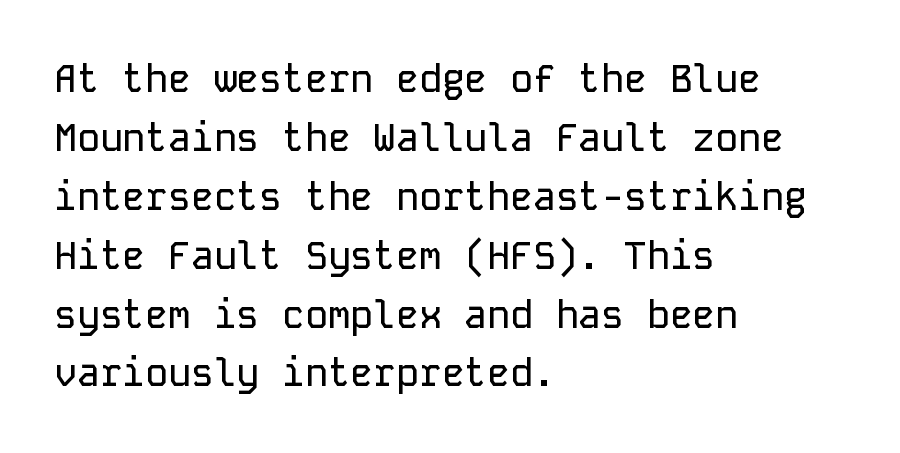
The letters march in equal steps, a hallmark of fixed-pitch type. The lines sit at an ordinary, default distance from one another. How are the letters spaced? Ordinarily, with no added tracking. Visually the block forms a straight wall on the left and a jagged coastline on the right.
